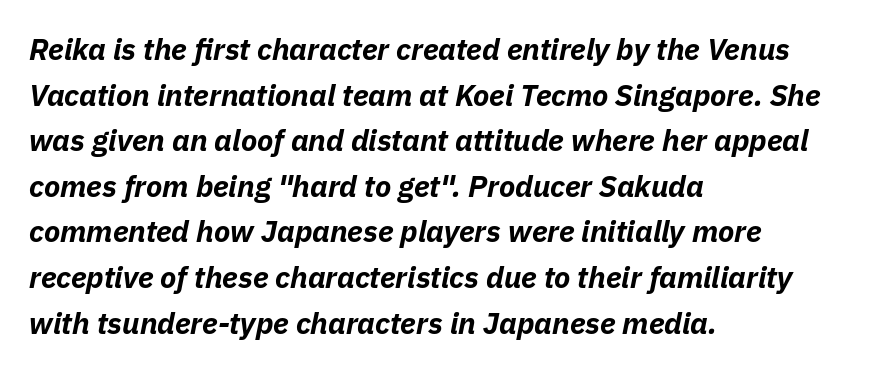
The image shows 30 px bold type, italic (leaning right); set left-aligned, normal line spacing (1.52x), normal letter spacing, not underlined; low stroke contrast and a medium x-height.
